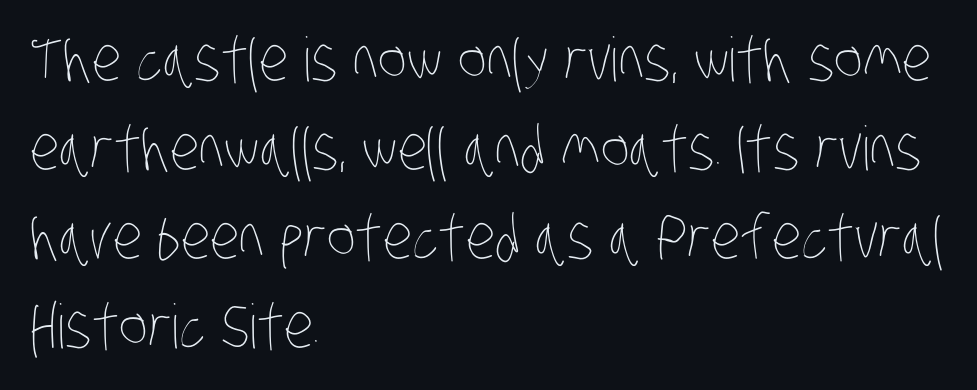
{"bold": "no", "weight": "thin", "width": "condensed", "stroke_contrast": "low", "x_height": "large", "monospaced": "no", "underline": "no", "align": "left", "line_spacing": "normal", "line_spacing_ratio": 1.46, "letter_spacing": "normal", "letter_spacing_em": 0.0, "glyph_px": 61}
